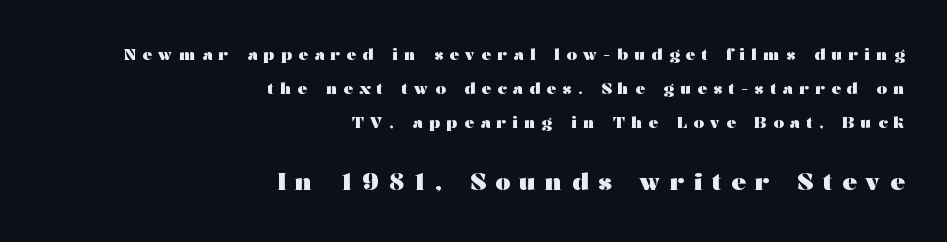
Does the bottom block carry the larger type? Yes, it does. Reading down the block, your eye finds every line finishing at a fixed right position. The leading is generous, giving the passage an open texture. Is the letter spacing exaggerated? Yes — the characters are pushed far apart.
